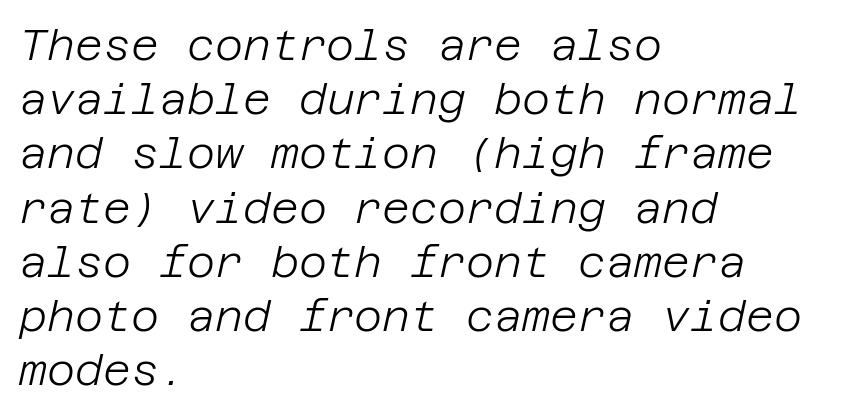
Q: Is the text bold? A: No.
Q: Is the text italic (slanted)? A: Yes, it leans right by about 12 degrees.
Q: Is the text underlined? A: No.
Q: How is the paragraph aligned? A: Left-aligned.
Q: Is the spacing between letters normal or unusually wide? A: Normal.
Q: Is the spacing between lines tight, normal or loose? A: Normal.
Q: Width (condensed, normal, or wide)? A: Normal.
Q: Stroke contrast? A: Low.
Q: x-height? A: Large.
